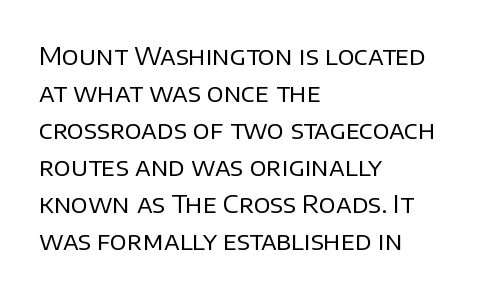
A typesetter would call this leading conventional body-copy spacing. Descender tails drop into unmarked territory. Visually the block forms a straight wall on the left and a jagged coastline on the right. Do the letters lean? They stand straight.
